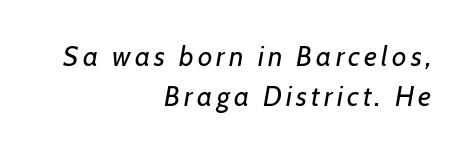
{"italic": "yes", "lean": "right", "slant_degrees": 7, "bold": "no", "weight": "regular", "width": "normal", "stroke_contrast": "low", "x_height": "medium", "monospaced": "no", "underline": "no", "align": "right", "line_spacing": "normal", "line_spacing_ratio": 1.43, "glyph_px": 28}
